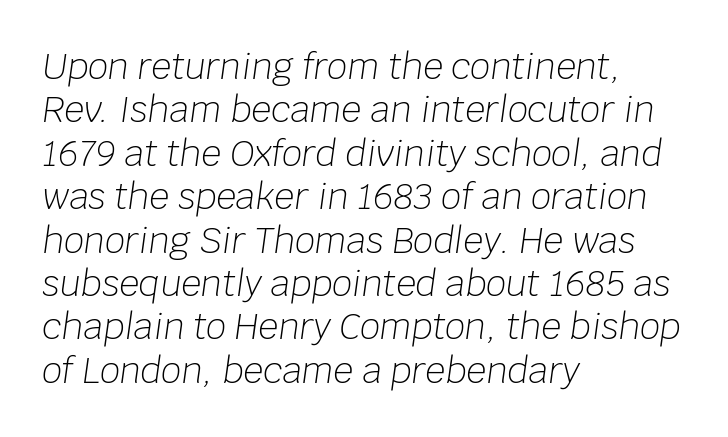
Character widths vary here, with narrow letters taking less room than wide ones. Left-aligned paragraph, ragged on the right. Does extra space separate the letters? No, they use regular spacing. Heaviness? Minimal to ordinary, like unemphasized prose.
